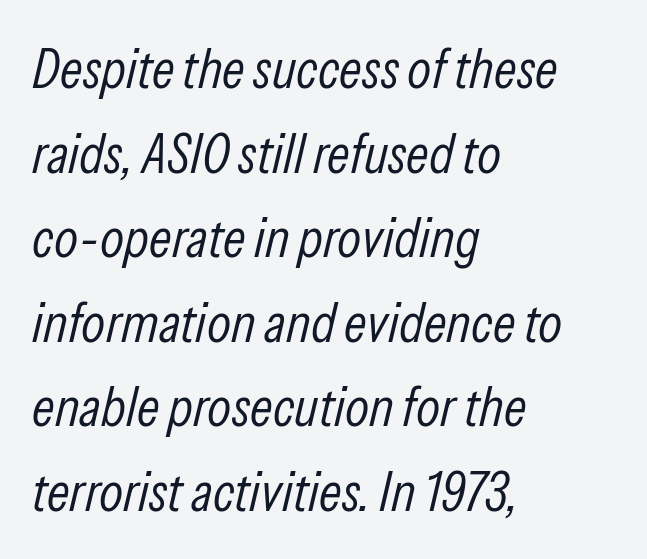
{"italic": "yes", "lean": "right", "slant_degrees": 13, "bold": "no", "weight": "light", "width": "condensed", "stroke_contrast": "low", "x_height": "medium", "monospaced": "no", "underline": "no", "align": "left", "line_spacing": "normal", "line_spacing_ratio": 1.51, "letter_spacing": "normal", "letter_spacing_em": 0.0, "glyph_px": 56}
